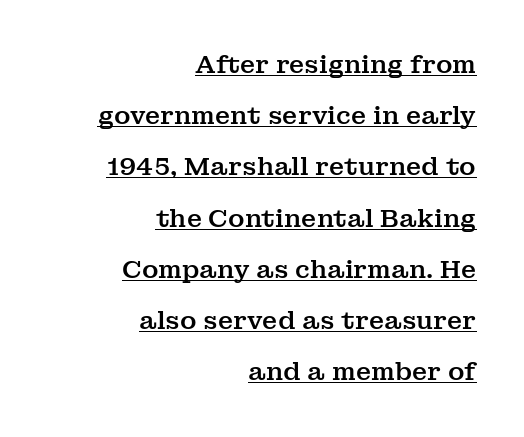
The image shows 25 px text type, upright; set right-aligned, loose line spacing (2.05x), normal letter spacing, underlined.
